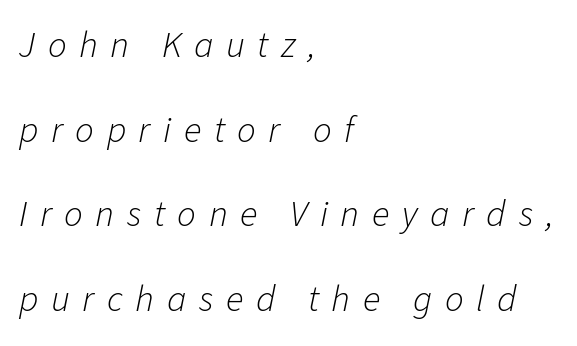
The image shows 37 px light type, italic (leaning right); set left-aligned, loose line spacing (2.29x), unusually wide letter spacing (+0.34 em), not underlined; low stroke contrast and a medium x-height.
